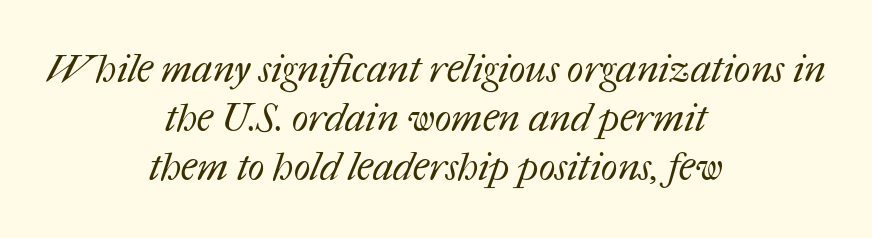
Q: Is the text bold? A: No.
Q: Is the text underlined? A: No.
Q: How is the paragraph aligned? A: Centered.
Q: Is the spacing between letters normal or unusually wide? A: Normal.
Q: Is the spacing between lines tight, normal or loose? A: Normal.
Q: Width (condensed, normal, or wide)? A: Normal.
Q: Stroke contrast? A: Medium.
Q: x-height? A: Medium.
Q: Monospaced? A: No.
